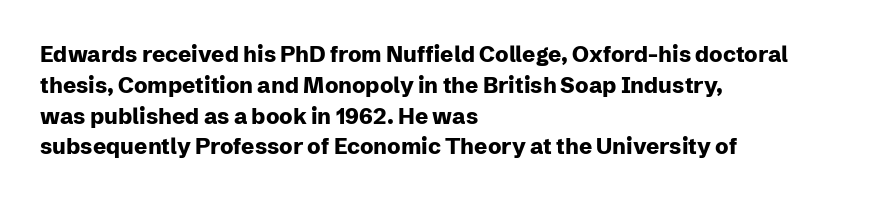
Q: Is the text bold? A: Yes.
Q: Is the text italic (slanted)? A: No, it is upright.
Q: Is the text underlined? A: No.
Q: How is the paragraph aligned? A: Left-aligned.
Q: Is the spacing between letters normal or unusually wide? A: Normal.
Q: Is the spacing between lines tight, normal or loose? A: Normal.
